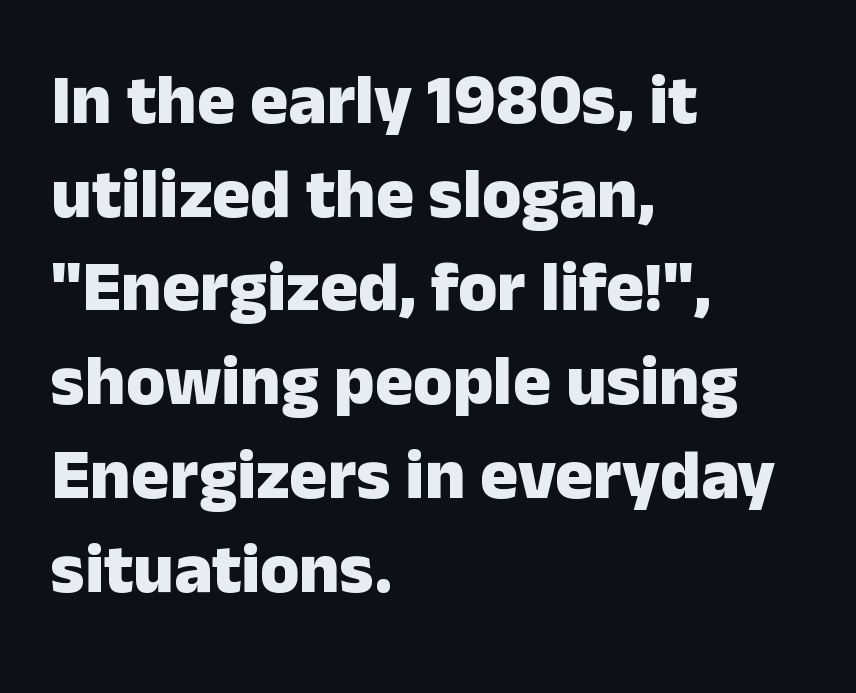
Spacing verdict: proportional, widths tailored to each character. Short and long lines alike share a common starting point at left. The space between consecutive lines is moderate. Font category for this specimen: sans-serif.
